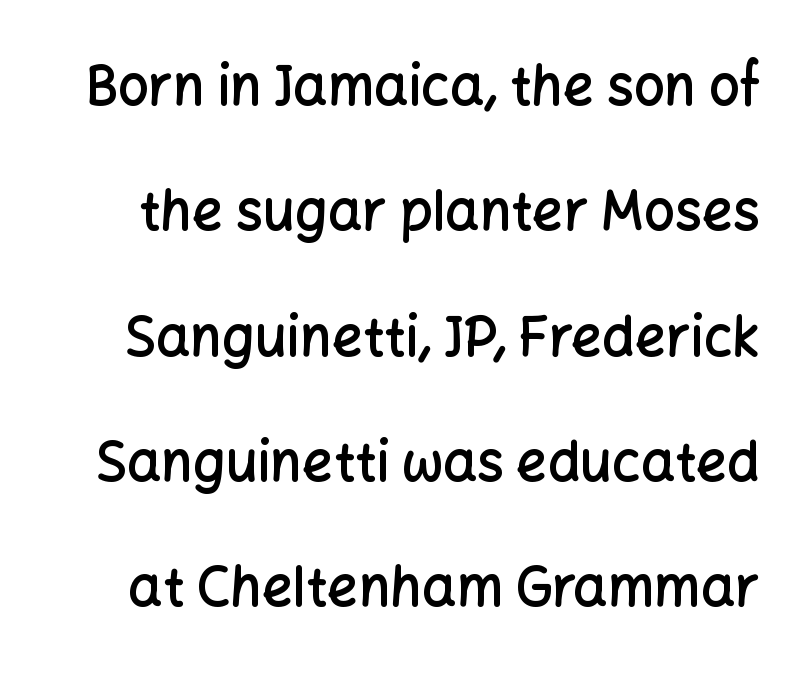
Letterform terminals end flat and unadorned throughout the passage. The block of text is sparse from top to bottom, with ample space between rows. Descenders are the only things crossing below the line. The letters advance in unequal steps, a hallmark of proportional type.
